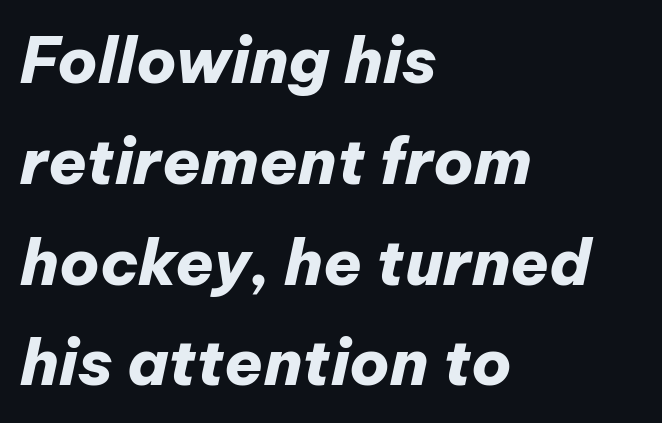
{"italic": "yes", "lean": "right", "slant_degrees": 12, "bold": "yes", "weight": "heavy", "width": "normal", "stroke_contrast": "low", "x_height": "medium", "monospaced": "no", "underline": "no", "align": "left", "line_spacing": "normal", "line_spacing_ratio": 1.6, "letter_spacing": "normal", "letter_spacing_em": 0.0, "glyph_px": 63}
